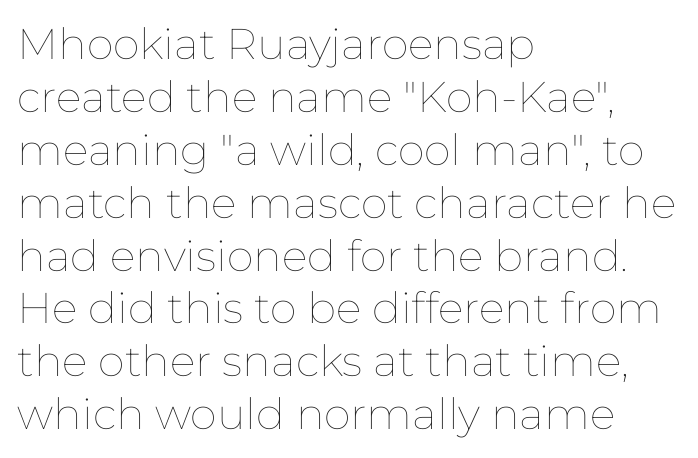
Rendered with straight, roman letterforms. The space directly below the letters is spotless. The ragged edge is on the right, which tells us the setting is flush left. Think of a printed novel: that variable character pitch is what you see here. Words appear dense and cohesive because spacing is normal. This is not heavy type; no bold has been used.
